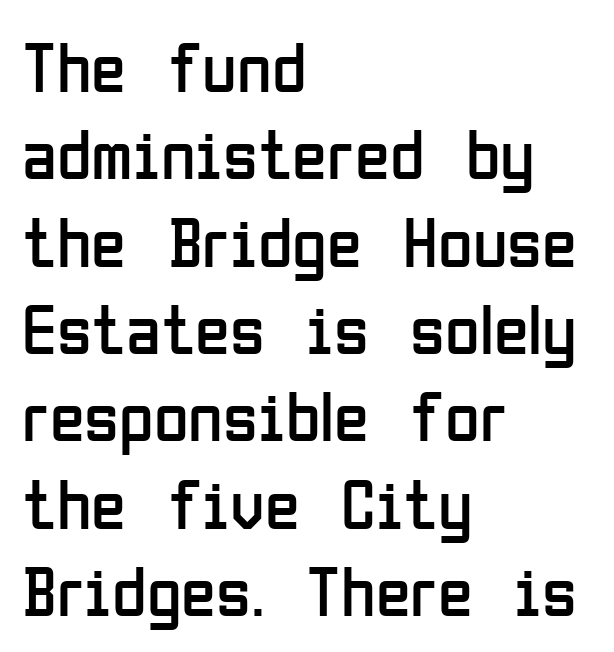
Each word holds together tightly as a unit, with standard inter-letter gaps. One-word summary of the alignment: left. Nothing sits at the stroke ends, so this counts as sans-serif. If you drew a line through each stem, it would be perfectly vertical. The rendering uses natural spacing where letterforms have individual widths.
